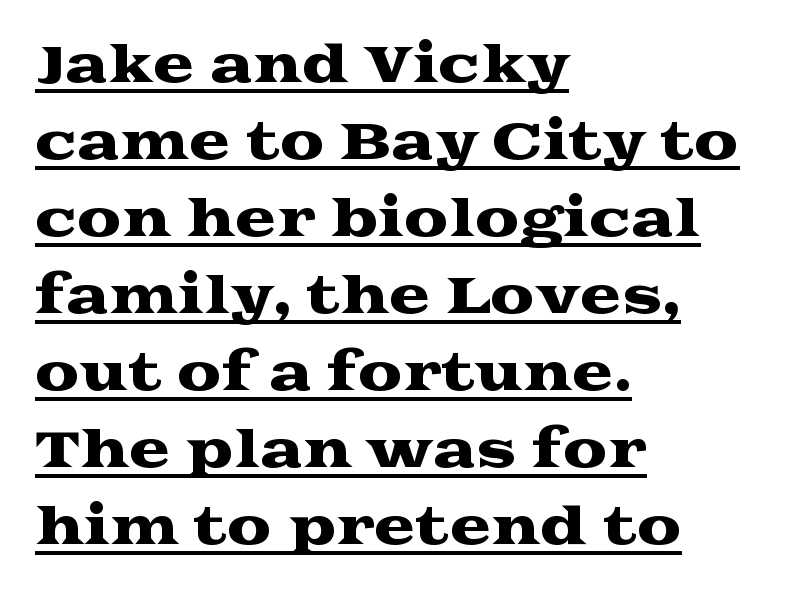
{"serif": "yes", "italic": "no", "width": "wide", "stroke_contrast": "medium", "x_height": "medium", "monospaced": "no", "underline": "yes", "align": "left", "line_spacing": "normal", "line_spacing_ratio": 1.54, "letter_spacing": "normal", "letter_spacing_em": 0.0, "glyph_px": 50}
